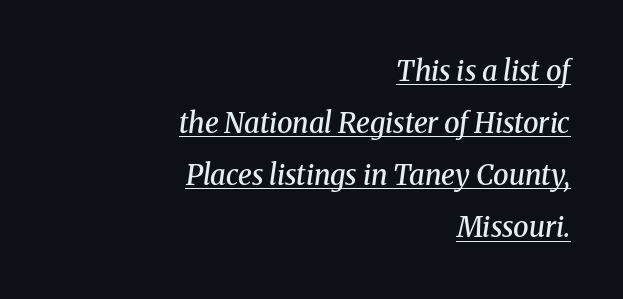
Q: Is the text bold? A: Semi-bold.
Q: Is the text italic (slanted)? A: Yes, it leans right by about 8 degrees.
Q: Is the typeface a serif or a sans-serif typeface? A: Serif.
Q: Is the text underlined? A: Yes.
Q: How is the paragraph aligned? A: Right-aligned.
Q: Is the spacing between letters normal or unusually wide? A: Normal.
Q: Width (condensed, normal, or wide)? A: Normal.
Q: Stroke contrast? A: Medium.
Q: x-height? A: Medium.
Q: Monospaced? A: No.
